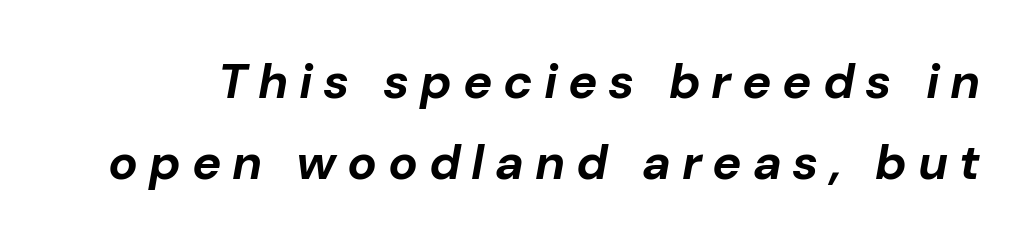
The image shows 49 px bold type, italic (leaning right); set normal line spacing (1.66x), unusually wide letter spacing (+0.22 em), not underlined; low stroke contrast and a medium x-height.
